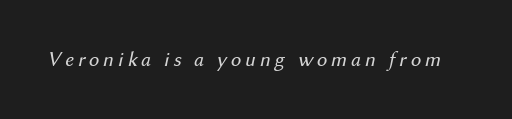
Q: Is the text bold? A: No.
Q: Is the text italic (slanted)? A: Yes, it leans right by about 12 degrees.
Q: Is the text underlined? A: No.
